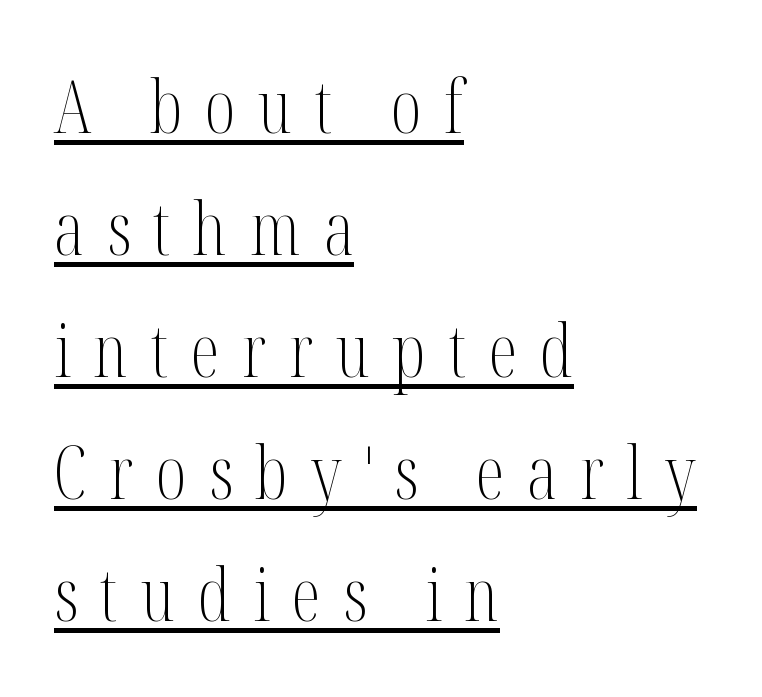
Q: Is the text bold? A: No.
Q: Is the text italic (slanted)? A: No, it is upright.
Q: Is the typeface a serif or a sans-serif typeface? A: Serif.
Q: Is the text underlined? A: Yes.
Q: How is the paragraph aligned? A: Left-aligned.
Q: Is the spacing between letters normal or unusually wide? A: Unusually wide.
Q: Is the spacing between lines tight, normal or loose? A: Normal.
Q: Width (condensed, normal, or wide)? A: Condensed.
Q: Stroke contrast? A: Medium.
Q: x-height? A: Medium.
Q: Monospaced? A: No.
